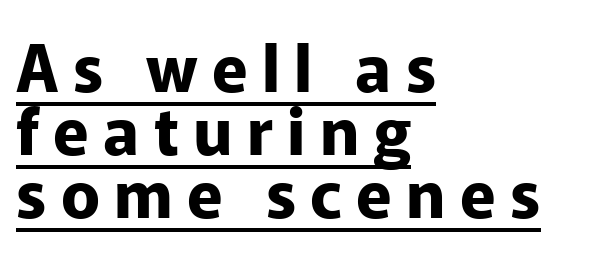
Q: Is the text bold? A: Yes.
Q: Is the text italic (slanted)? A: No, it is upright.
Q: Is the typeface a serif or a sans-serif typeface? A: Sans-serif.
Q: Is the text underlined? A: Yes.
Q: How is the paragraph aligned? A: Left-aligned.
Q: Is the spacing between letters normal or unusually wide? A: Unusually wide.
Q: Is the spacing between lines tight, normal or loose? A: Tight.
Q: Width (condensed, normal, or wide)? A: Normal.
Q: Stroke contrast? A: Low.
Q: x-height? A: Medium.
Q: Monospaced? A: No.
